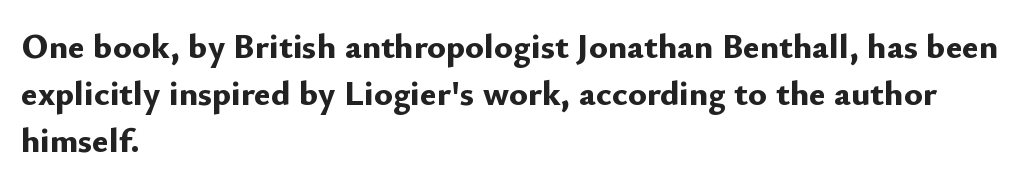
{"serif": "no", "italic": "no", "bold": "yes", "weight": "bold", "width": "normal", "stroke_contrast": "low", "x_height": "small", "monospaced": "no", "underline": "no", "align": "left", "line_spacing": "normal", "line_spacing_ratio": 1.34, "letter_spacing": "normal", "letter_spacing_em": 0.0, "glyph_px": 35}
